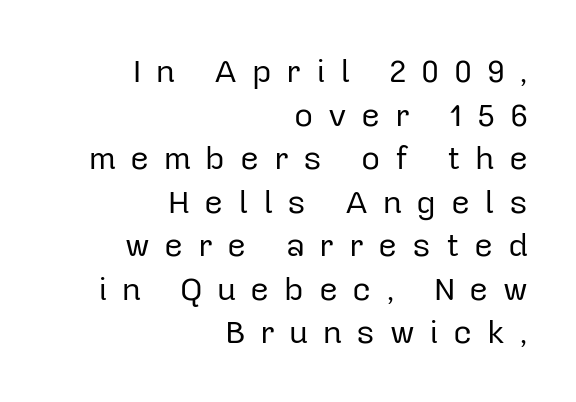
The image shows 33 px regular-weight sans-serif type, upright; set right-aligned, normal line spacing (1.32x), unusually wide letter spacing (+0.44 em), not underlined; low stroke contrast and a medium x-height.
